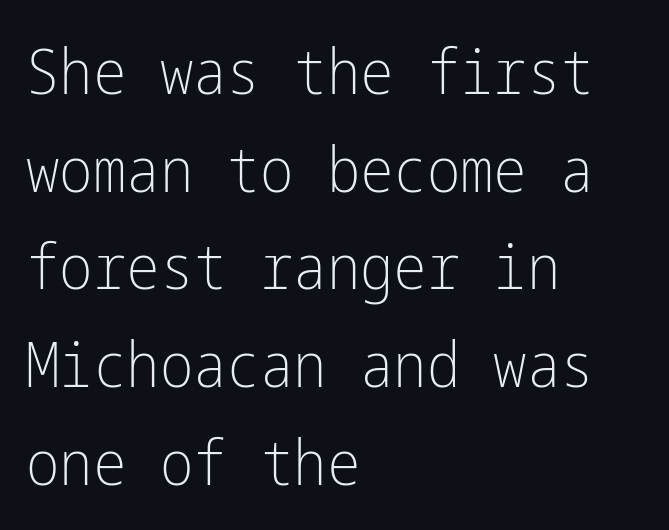
Q: Is the text bold? A: No.
Q: Is the text italic (slanted)? A: No, it is upright.
Q: Is the typeface a serif or a sans-serif typeface? A: Sans-serif.
Q: Is the text underlined? A: No.
Q: How is the paragraph aligned? A: Left-aligned.
Q: Is the spacing between letters normal or unusually wide? A: Normal.
Q: Is the spacing between lines tight, normal or loose? A: Normal.
Q: Width (condensed, normal, or wide)? A: Condensed.
Q: Stroke contrast? A: Low.
Q: x-height? A: Medium.
